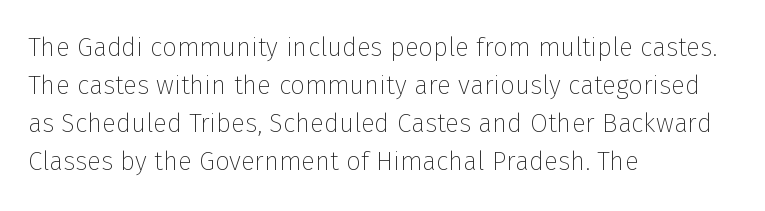
Q: Is the text bold? A: No.
Q: Is the text italic (slanted)? A: No, it is upright.
Q: Is the text underlined? A: No.
Q: How is the paragraph aligned? A: Left-aligned.
Q: Is the spacing between letters normal or unusually wide? A: Normal.
Q: Is the spacing between lines tight, normal or loose? A: Normal.
